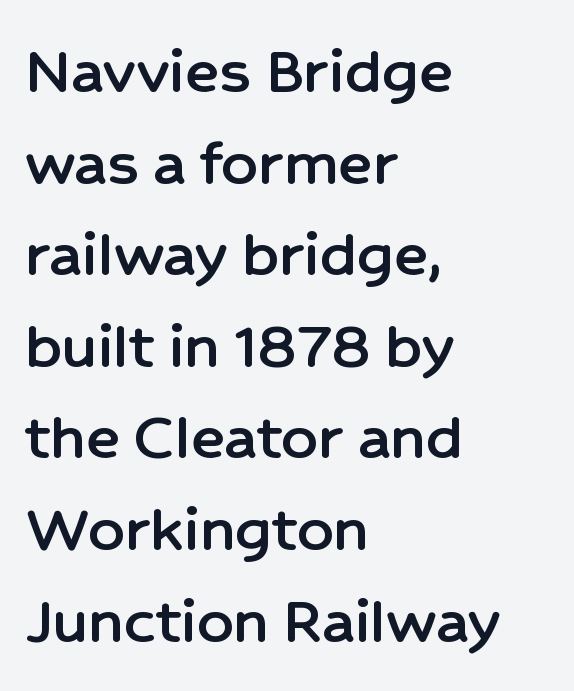
The image shows 71 px sans-serif type, upright; set left-aligned, normal line spacing (1.29x), normal letter spacing, not underlined; low stroke contrast and a medium x-height.
